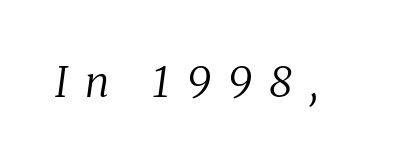
{"serif": "yes", "italic": "yes", "lean": "right", "slant_degrees": 8, "bold": "no", "weight": "regular", "width": "normal", "stroke_contrast": "low", "x_height": "medium", "monospaced": "no", "underline": "no", "letter_spacing": "wide", "letter_spacing_em": 0.41, "glyph_px": 42}
